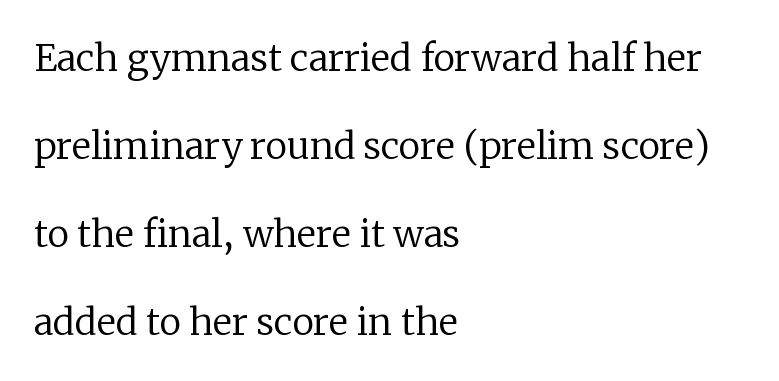
{"serif": "yes", "italic": "no", "bold": "no", "weight": "regular", "width": "normal", "stroke_contrast": "low", "x_height": "medium", "monospaced": "no", "underline": "no", "align": "left", "line_spacing": "loose", "line_spacing_ratio": 2.38, "letter_spacing": "normal", "letter_spacing_em": 0.0, "glyph_px": 37}
